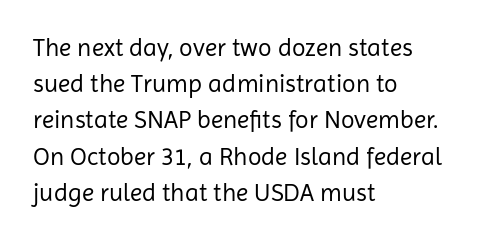
The cut favours lightness, reaching ordinary text weight at its darkest. Left-aligned paragraph, ragged on the right. There is no visible air inserted between adjacent glyphs. Has an underline been added? It has not. Upright lettering throughout. Leading matches the norm, producing a regular column.
